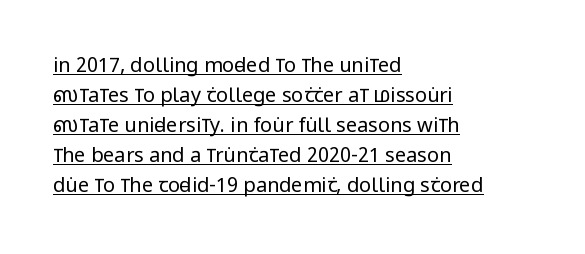
The image shows 20 px text type, upright; set left-aligned, normal line spacing (1.5x), normal letter spacing, underlined.
